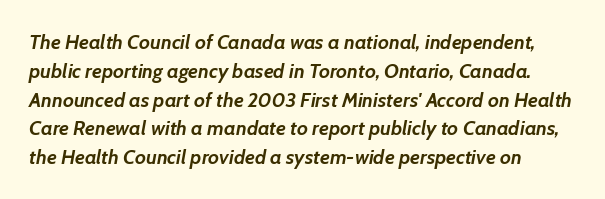
The image shows 20 px bold type, italic (leaning right); set normal line spacing (1.44x), normal letter spacing, not underlined.
